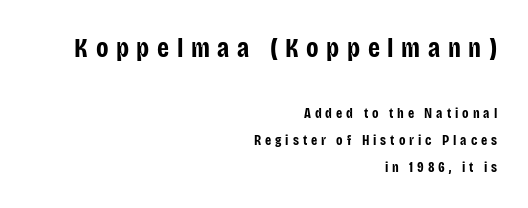
These two chunks differ in scale, with the top chunk taking the larger measure. The line texture is sparse and dotted thanks to wide tracking. These lines carry a lot of weight — the face is fully bold. Vertical strokes here are truly vertical. Vertically, the passage feels expansive, rows floating well apart.
